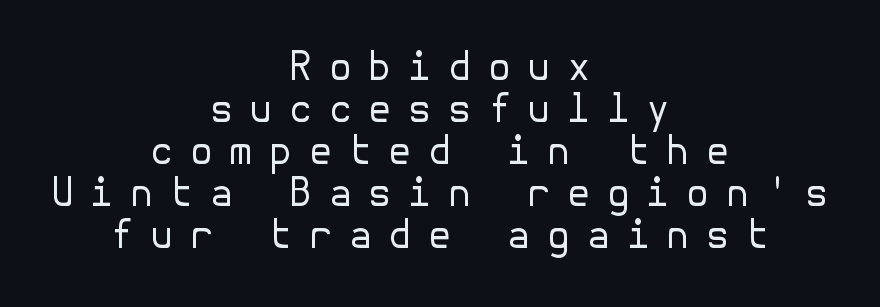
{"serif": "no", "italic": "no", "bold": "no", "weight": "regular", "width": "normal", "stroke_contrast": "low", "x_height": "medium", "underline": "no", "align": "center", "line_spacing": "tight", "line_spacing_ratio": 1.08, "letter_spacing": "wide", "letter_spacing_em": 0.4, "glyph_px": 39}
